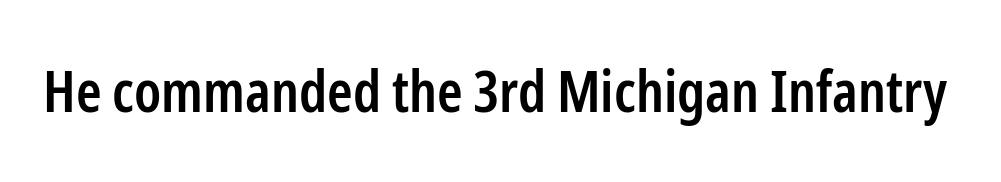
Q: Is the text bold? A: Semi-bold.
Q: Is the text italic (slanted)? A: No, it is upright.
Q: Is the typeface a serif or a sans-serif typeface? A: Sans-serif.
Q: Is the text underlined? A: No.
Q: Is the spacing between letters normal or unusually wide? A: Normal.
Q: Width (condensed, normal, or wide)? A: Condensed.
Q: Stroke contrast? A: Low.
Q: x-height? A: Medium.
Q: Monospaced? A: No.
